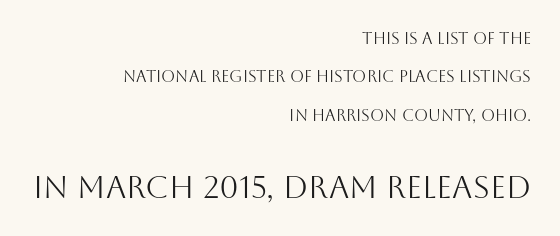
Q: Is the text bold? A: No.
Q: Is the text italic (slanted)? A: No, it is upright.
Q: Is the typeface a serif or a sans-serif typeface? A: Sans-serif.
Q: Is the text underlined? A: No.
Q: How is the paragraph aligned? A: Right-aligned.
Q: Is the spacing between letters normal or unusually wide? A: Normal.
Q: Is the spacing between lines tight, normal or loose? A: Loose.
Q: Which block of text is set in a larger size, the first (top) or the second (bottom)? A: The second (bottom) one.
Q: Width (condensed, normal, or wide)? A: Normal.
Q: Stroke contrast? A: Medium.
Q: x-height? A: Large.
Q: Monospaced? A: No.
